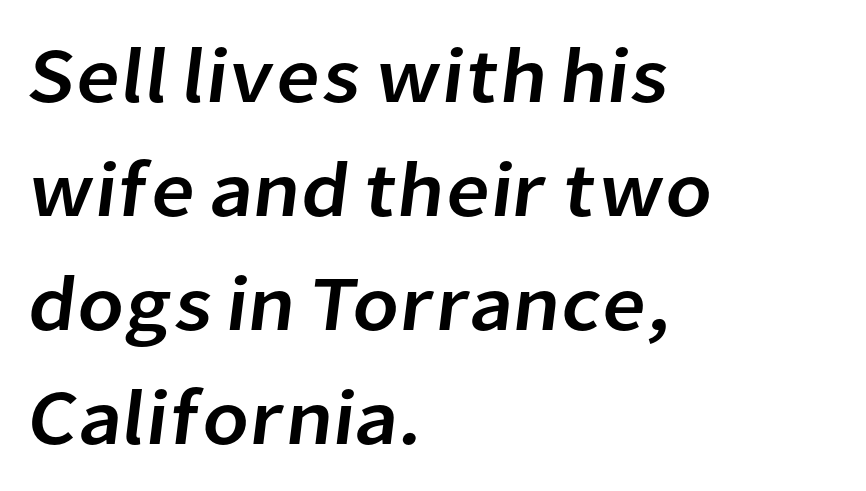
The space directly below the letters is spotless. Does the copy run flush right? No — it runs flush left. Each new line begins a customary step beneath the previous one. Spacing between characters is what you'd get straight out of the box.
